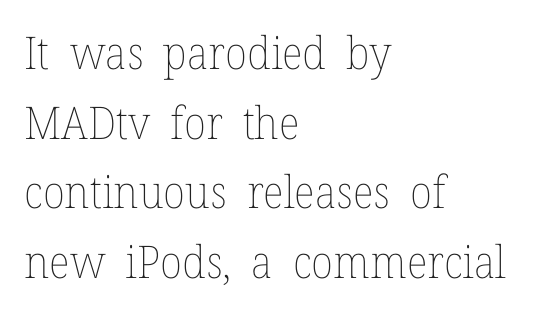
Q: Is the text bold? A: No.
Q: Is the text italic (slanted)? A: No, it is upright.
Q: Is the text underlined? A: No.
Q: How is the paragraph aligned? A: Left-aligned.
Q: Is the spacing between letters normal or unusually wide? A: Normal.
Q: Is the spacing between lines tight, normal or loose? A: Normal.
Q: Width (condensed, normal, or wide)? A: Normal.
Q: Stroke contrast? A: Low.
Q: x-height? A: Medium.
Q: Monospaced? A: No.
